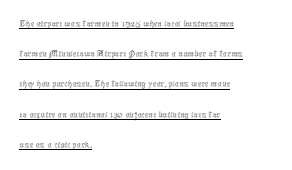
The image shows 21 px text type, upright; set left-aligned, normal line spacing (1.44x), normal letter spacing, underlined.
